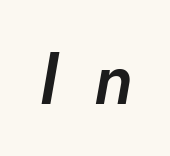
{"italic": "yes", "lean": "right", "slant_degrees": 5, "bold": "semi", "weight": "semibold", "width": "normal", "stroke_contrast": "low", "x_height": "small", "monospaced": "no", "underline": "no", "letter_spacing": "wide", "letter_spacing_em": 0.47, "glyph_px": 75}
